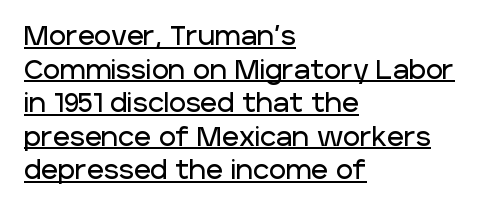
The image shows 26 px text type, upright; set left-aligned, normal line spacing (1.29x), normal letter spacing, underlined.
